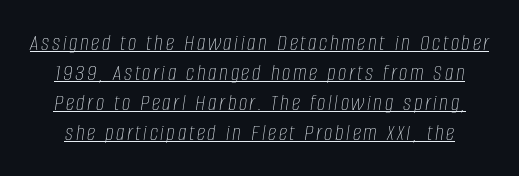
{"italic": "yes", "lean": "right", "slant_degrees": 8, "bold": "no", "underline": "yes", "line_spacing": "normal", "line_spacing_ratio": 1.25, "glyph_px": 24}
